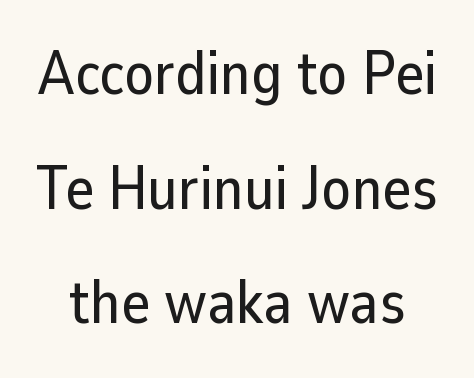
{"serif": "no", "italic": "no", "width": "normal", "stroke_contrast": "low", "x_height": "medium", "monospaced": "no", "underline": "no", "line_spacing_ratio": 1.88, "letter_spacing": "normal", "letter_spacing_em": 0.0, "glyph_px": 61}
